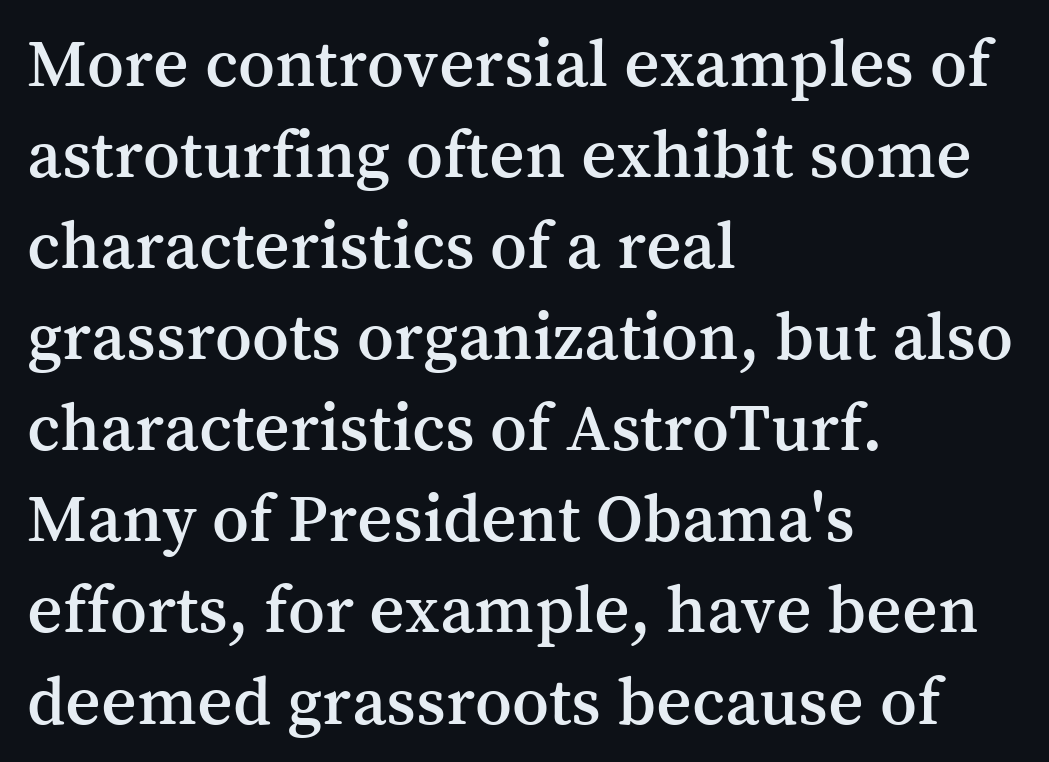
Q: Is the text italic (slanted)? A: No, it is upright.
Q: Is the typeface a serif or a sans-serif typeface? A: Serif.
Q: Is the text underlined? A: No.
Q: How is the paragraph aligned? A: Left-aligned.
Q: Is the spacing between letters normal or unusually wide? A: Normal.
Q: Is the spacing between lines tight, normal or loose? A: Normal.
Q: Width (condensed, normal, or wide)? A: Normal.
Q: Stroke contrast? A: Medium.
Q: x-height? A: Medium.
Q: Monospaced? A: No.
